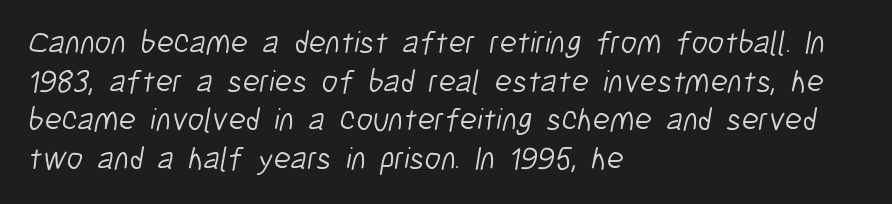
{"serif": "no", "bold": "no", "weight": "light", "width": "condensed", "stroke_contrast": "low", "x_height": "medium", "monospaced": "no", "underline": "no", "align": "left", "line_spacing_ratio": 1.21, "letter_spacing": "normal", "letter_spacing_em": 0.0, "glyph_px": 32}
